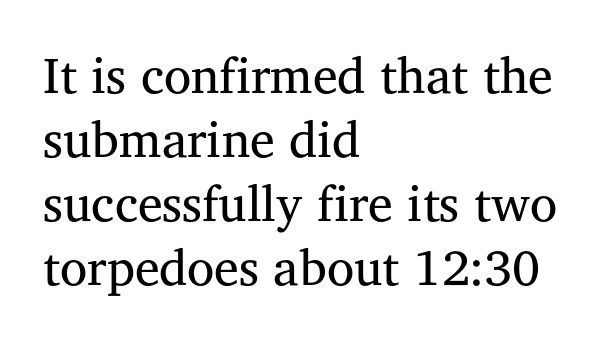
Q: Is the text bold? A: No.
Q: Is the text italic (slanted)? A: No, it is upright.
Q: Is the typeface a serif or a sans-serif typeface? A: Serif.
Q: Is the text underlined? A: No.
Q: How is the paragraph aligned? A: Left-aligned.
Q: Is the spacing between letters normal or unusually wide? A: Normal.
Q: Is the spacing between lines tight, normal or loose? A: Normal.
Q: Width (condensed, normal, or wide)? A: Normal.
Q: Stroke contrast? A: Medium.
Q: x-height? A: Medium.
Q: Monospaced? A: No.
